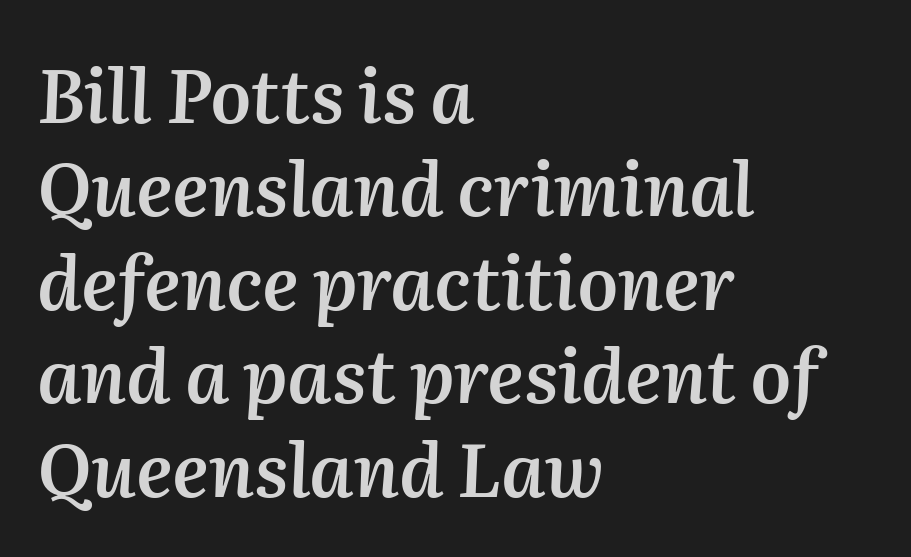
This rendering leaves character spacing at its baseline value. The passage shown leans; its letterforms are oblique. A typesetter would call this proportional, since set widths differ per character. If you measured baseline to baseline, you'd find a middling distance.
